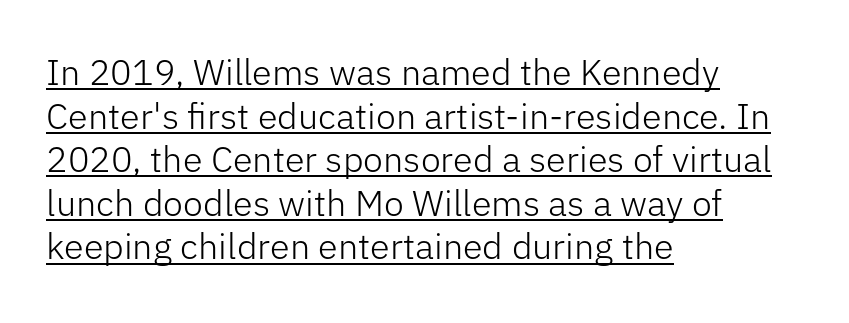
Descenders here cross a horizontal rule under the line. Short and long lines alike share a common starting point at left. The rendering uses natural spacing where letterforms have individual widths. Does extra space separate the letters? No, they use regular spacing. Ink coverage per letter is moderate at most. Nothing sits at the stroke ends, so this counts as sans-serif.
